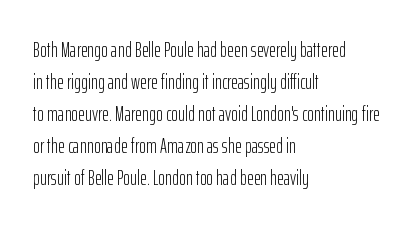
{"italic": "no", "bold": "no", "underline": "no", "align": "left", "line_spacing": "normal", "line_spacing_ratio": 1.52, "letter_spacing": "normal", "letter_spacing_em": 0.0, "glyph_px": 21}
